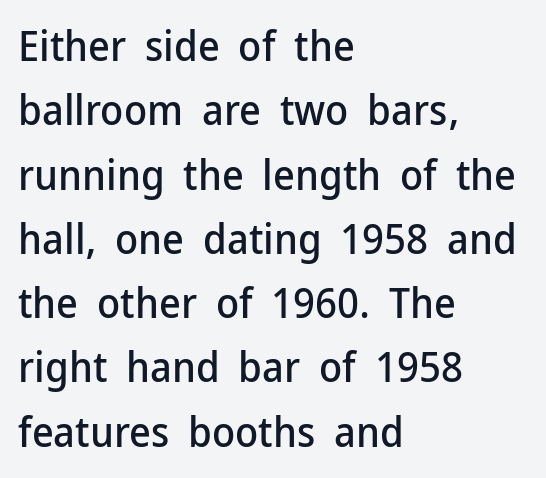
Q: Is the text italic (slanted)? A: No, it is upright.
Q: Is the typeface a serif or a sans-serif typeface? A: Sans-serif.
Q: Is the text underlined? A: No.
Q: How is the paragraph aligned? A: Left-aligned.
Q: Is the spacing between letters normal or unusually wide? A: Normal.
Q: Is the spacing between lines tight, normal or loose? A: Normal.
Q: Width (condensed, normal, or wide)? A: Normal.
Q: Stroke contrast? A: Low.
Q: x-height? A: Medium.
Q: Monospaced? A: No.
